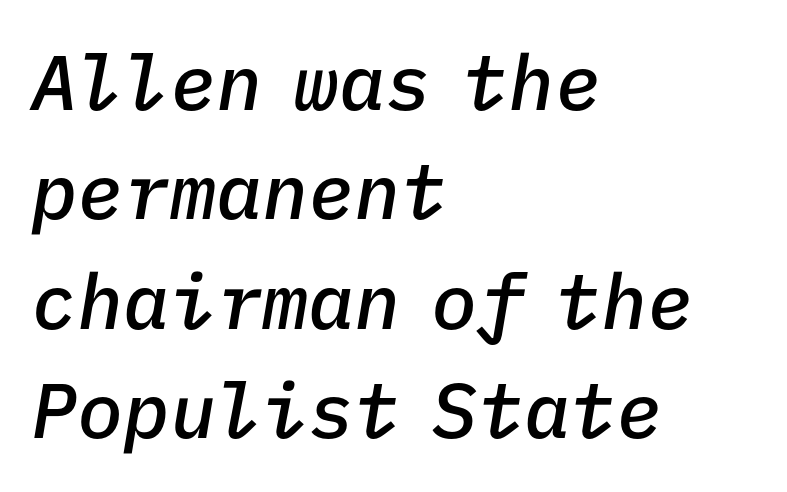
The image shows 77 px semibold type, italic (leaning right), monospaced; set left-aligned, normal line spacing (1.42x), normal letter spacing, not underlined; low stroke contrast and a medium x-height.
